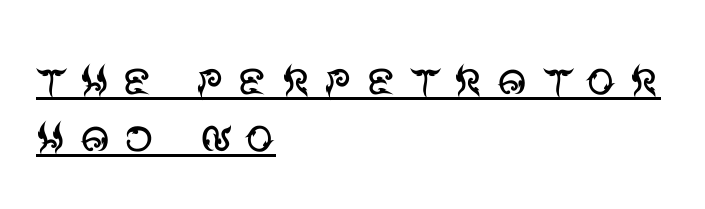
Q: Is the text bold? A: No.
Q: Is the text italic (slanted)? A: No, it is upright.
Q: Is the typeface a serif or a sans-serif typeface? A: Sans-serif.
Q: Is the text underlined? A: Yes.
Q: How is the paragraph aligned? A: Left-aligned.
Q: Is the spacing between letters normal or unusually wide? A: Unusually wide.
Q: Is the spacing between lines tight, normal or loose? A: Tight.
Q: Width (condensed, normal, or wide)? A: Normal.
Q: Stroke contrast? A: Medium.
Q: x-height? A: Large.
Q: Monospaced? A: No.
